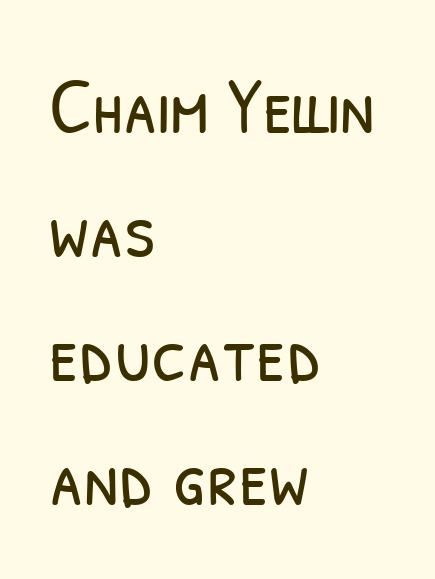
{"serif": "no", "bold": "no", "weight": "light", "width": "condensed", "stroke_contrast": "low", "x_height": "medium", "monospaced": "no", "underline": "no", "align": "left", "line_spacing": "normal", "line_spacing_ratio": 1.55, "letter_spacing": "normal", "letter_spacing_em": 0.0, "glyph_px": 80}
